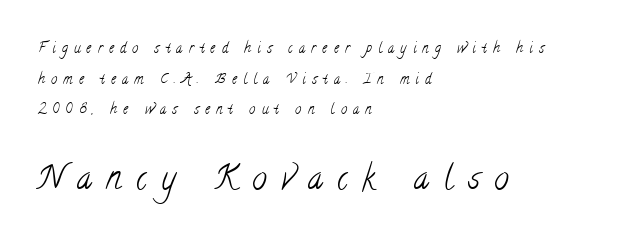
Q: Is the text bold? A: No.
Q: Is the text underlined? A: No.
Q: How is the paragraph aligned? A: Left-aligned.
Q: Is the spacing between letters normal or unusually wide? A: Unusually wide.
Q: Is the spacing between lines tight, normal or loose? A: Loose.
Q: Which block of text is set in a larger size, the first (top) or the second (bottom)? A: The second (bottom) one.
Q: Width (condensed, normal, or wide)? A: Condensed.
Q: Stroke contrast? A: Low.
Q: x-height? A: Small.
Q: Monospaced? A: No.
